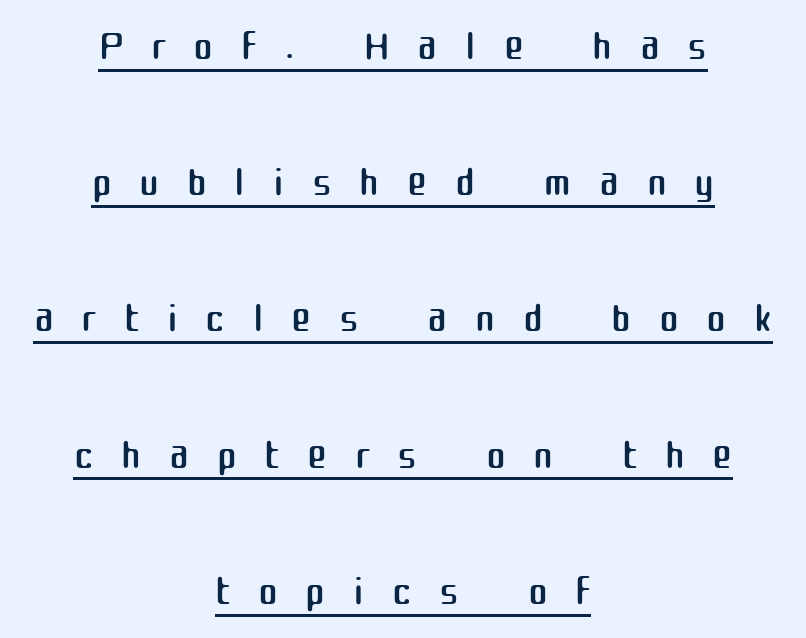
{"serif": "no", "italic": "no", "bold": "no", "weight": "regular", "width": "normal", "stroke_contrast": "medium", "x_height": "medium", "monospaced": "no", "underline": "yes", "align": "center", "line_spacing": "loose", "line_spacing_ratio": 2.27, "letter_spacing": "wide", "letter_spacing_em": 0.46, "glyph_px": 60}
